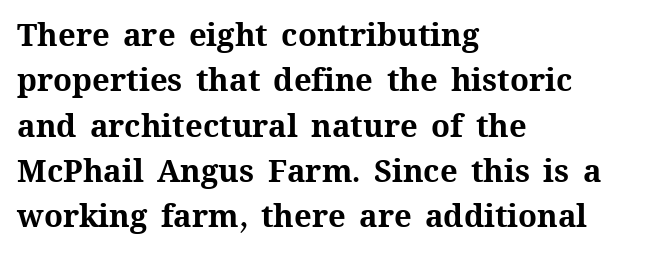
Q: Is the text bold? A: Yes.
Q: Is the text italic (slanted)? A: No, it is upright.
Q: Is the text underlined? A: No.
Q: How is the paragraph aligned? A: Left-aligned.
Q: Is the spacing between letters normal or unusually wide? A: Normal.
Q: Is the spacing between lines tight, normal or loose? A: Normal.
Q: Width (condensed, normal, or wide)? A: Normal.
Q: Stroke contrast? A: Medium.
Q: x-height? A: Medium.
Q: Monospaced? A: No.
